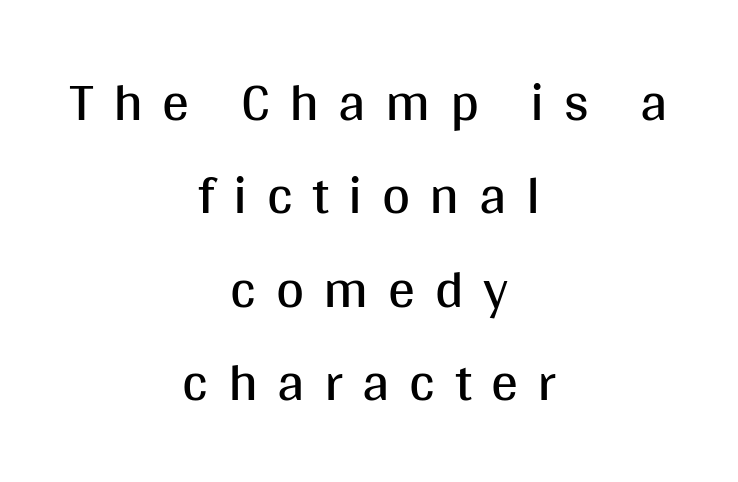
The tracking reads as deliberately expanded to a designer's eye. Typeset on center — no edge is straight. Varying glyph widths throughout — classic text-font behaviour. The designer went with a sans here, leaving each stem footless. Anything drawn beneath the words? Only blank space.
